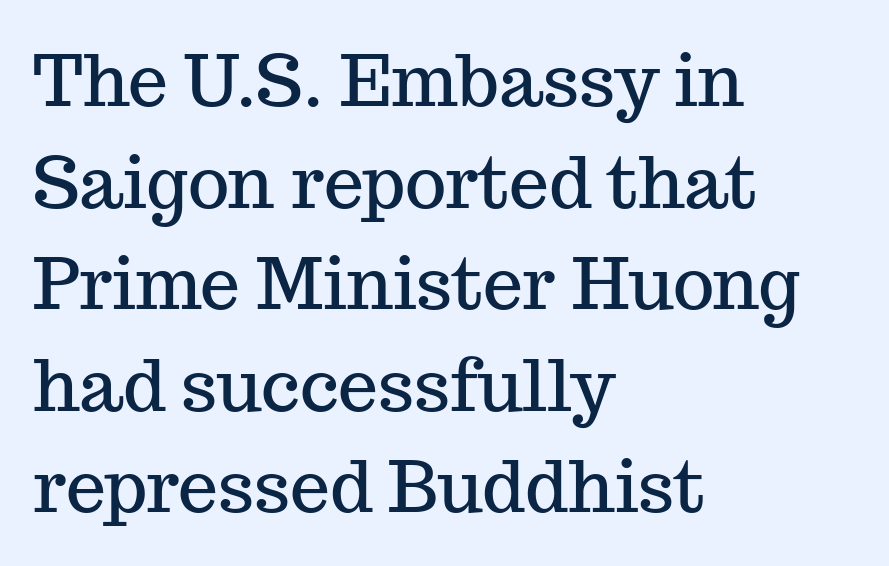
The line texture is even and compact thanks to regular tracking. This sample has the flowing, uneven cadence of proportional lettering. Rule under the text: the space is simply empty. Whoever set this chose a conventional vertical rhythm.
